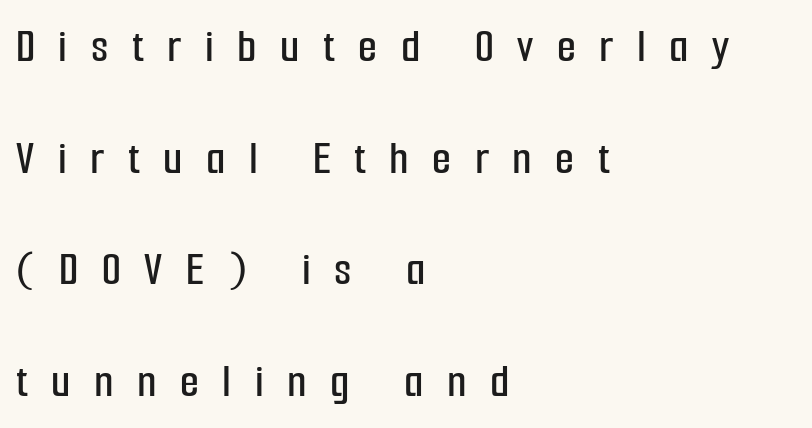
The image shows 49 px condensed sans-serif type, upright; set left-aligned, loose line spacing (2.28x), unusually wide letter spacing (+0.48 em), not underlined; low stroke contrast and a medium x-height.
